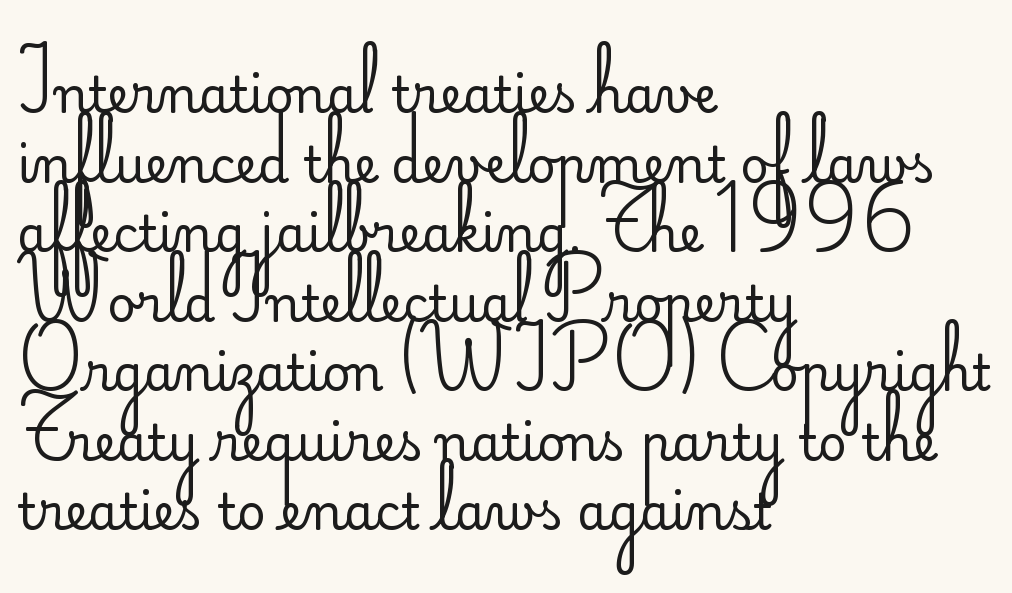
The image shows 49 px regular-weight sans-serif type, upright; set left-aligned, normal line spacing (1.42x), normal letter spacing, not underlined; low stroke contrast and a small x-height.
